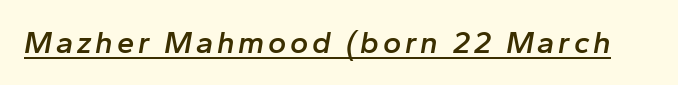
The image shows 31 px semibold type, italic (leaning right); set underlined; low stroke contrast and a medium x-height.
